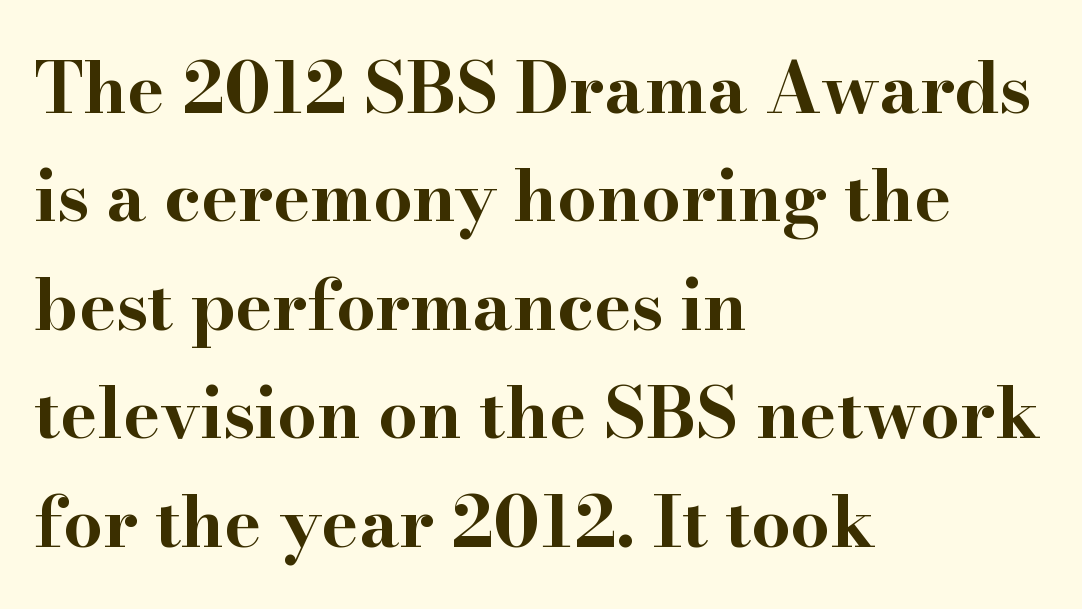
Q: Is the text bold? A: Yes.
Q: Is the text italic (slanted)? A: No, it is upright.
Q: Is the typeface a serif or a sans-serif typeface? A: Serif.
Q: Is the text underlined? A: No.
Q: How is the paragraph aligned? A: Left-aligned.
Q: Is the spacing between letters normal or unusually wide? A: Normal.
Q: Is the spacing between lines tight, normal or loose? A: Normal.
Q: Width (condensed, normal, or wide)? A: Wide.
Q: Stroke contrast? A: High.
Q: x-height? A: Small.
Q: Monospaced? A: No.
